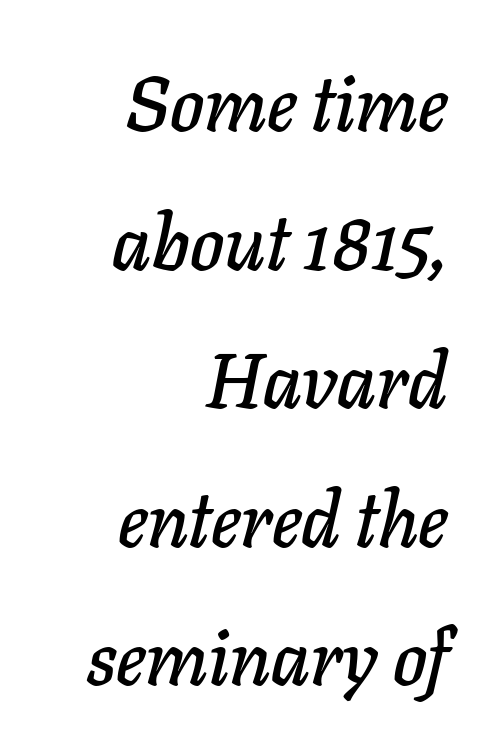
Q: Is the text italic (slanted)? A: Yes, it leans right by about 11 degrees.
Q: Is the text underlined? A: No.
Q: How is the paragraph aligned? A: Right-aligned.
Q: Is the spacing between letters normal or unusually wide? A: Normal.
Q: Width (condensed, normal, or wide)? A: Normal.
Q: Stroke contrast? A: Low.
Q: x-height? A: Medium.
Q: Monospaced? A: No.
